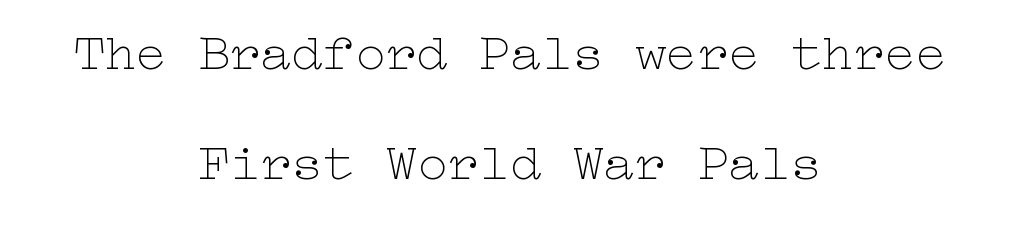
{"italic": "no", "bold": "no", "weight": "thin", "width": "wide", "stroke_contrast": "low", "x_height": "medium", "underline": "no", "align": "center", "line_spacing": "loose", "line_spacing_ratio": 2.12, "letter_spacing": "normal", "letter_spacing_em": 0.0, "glyph_px": 52}
